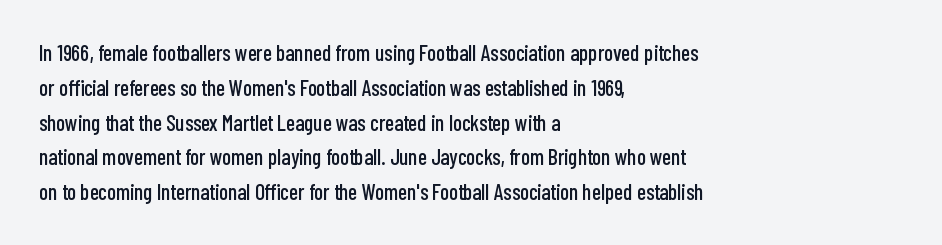
The letters stand straight up with perfectly vertical stems. The strip under each line holds only bare page. Each new line begins a customary step beneath the previous one. Inter-character spacing is left at the font's built-in metrics. The paragraph shown leans on its left margin.
